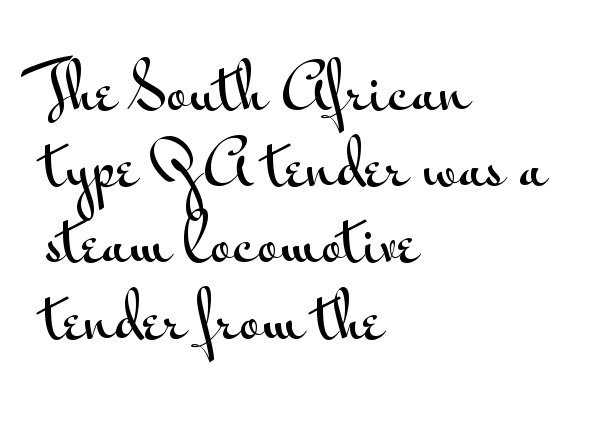
{"serif": "no", "width": "wide", "stroke_contrast": "medium", "x_height": "small", "monospaced": "no", "underline": "no", "align": "left", "line_spacing": "normal", "line_spacing_ratio": 1.27, "letter_spacing": "normal", "letter_spacing_em": 0.0, "glyph_px": 60}
